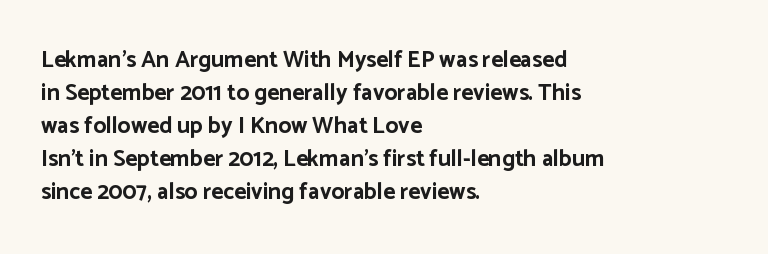
Q: Is the text bold? A: Yes.
Q: Is the text italic (slanted)? A: No, it is upright.
Q: Is the text underlined? A: No.
Q: How is the paragraph aligned? A: Left-aligned.
Q: Is the spacing between letters normal or unusually wide? A: Normal.
Q: Is the spacing between lines tight, normal or loose? A: Normal.
